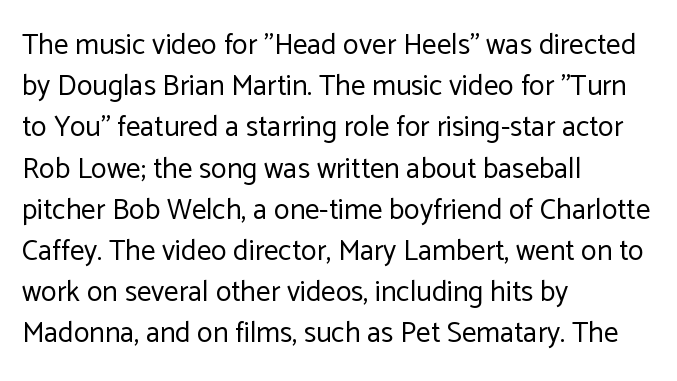
Q: Is the text bold? A: No.
Q: Is the text italic (slanted)? A: No, it is upright.
Q: Is the typeface a serif or a sans-serif typeface? A: Sans-serif.
Q: Is the text underlined? A: No.
Q: How is the paragraph aligned? A: Left-aligned.
Q: Is the spacing between letters normal or unusually wide? A: Normal.
Q: Is the spacing between lines tight, normal or loose? A: Normal.
Q: Width (condensed, normal, or wide)? A: Normal.
Q: Stroke contrast? A: Low.
Q: x-height? A: Medium.
Q: Monospaced? A: No.
